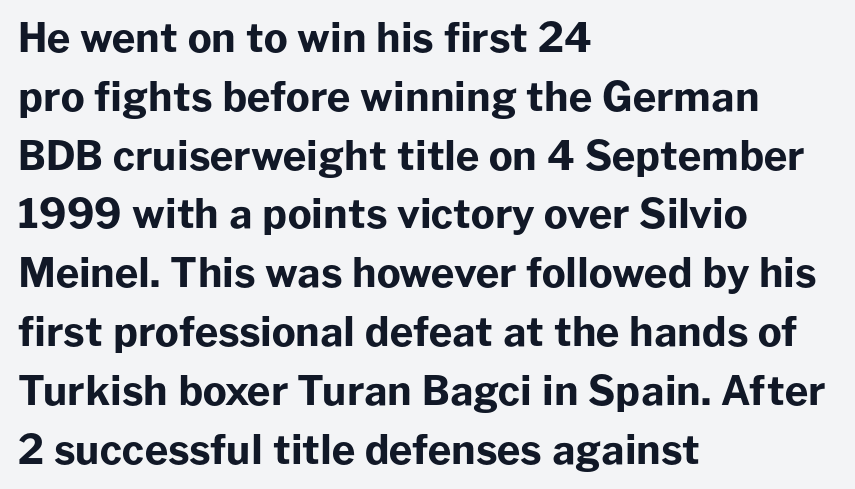
{"serif": "no", "italic": "no", "bold": "yes", "weight": "bold", "width": "normal", "stroke_contrast": "low", "x_height": "medium", "monospaced": "no", "underline": "no", "align": "left", "line_spacing": "normal", "line_spacing_ratio": 1.47, "letter_spacing": "normal", "letter_spacing_em": 0.0, "glyph_px": 40}
